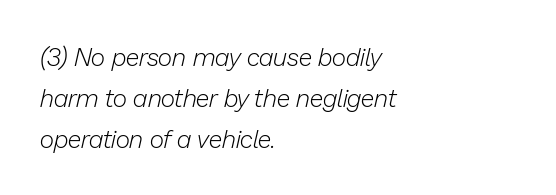
The image shows 25 px text type, italic (leaning right); set left-aligned, normal line spacing (1.65x), normal letter spacing, not underlined.
